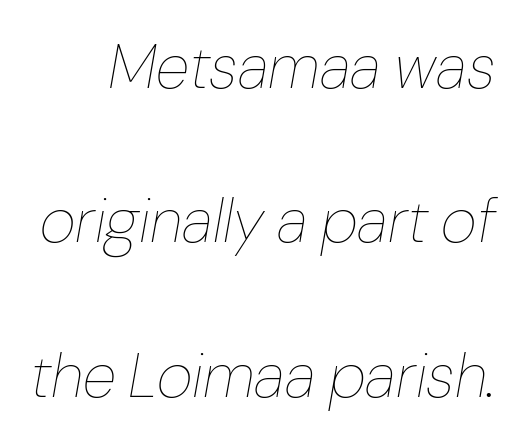
{"italic": "yes", "lean": "right", "slant_degrees": 10, "bold": "no", "weight": "thin", "width": "normal", "stroke_contrast": "low", "x_height": "medium", "monospaced": "no", "underline": "no", "line_spacing": "loose", "line_spacing_ratio": 2.49, "letter_spacing": "normal", "letter_spacing_em": 0.0, "glyph_px": 62}
